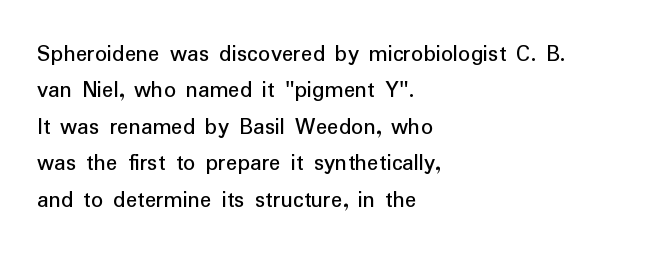
The foot of each line stays bare and open. These lines stack with their left ends in a neat column. Italic: no, the glyphs are upright roman. These lines sit exactly where default settings would place them.
